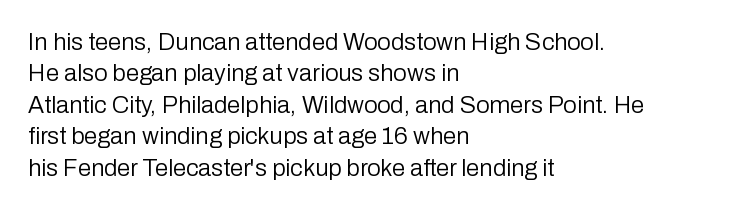
{"italic": "no", "bold": "no", "underline": "no", "align": "left", "line_spacing": "normal", "line_spacing_ratio": 1.31, "letter_spacing": "normal", "letter_spacing_em": 0.0, "glyph_px": 24}
